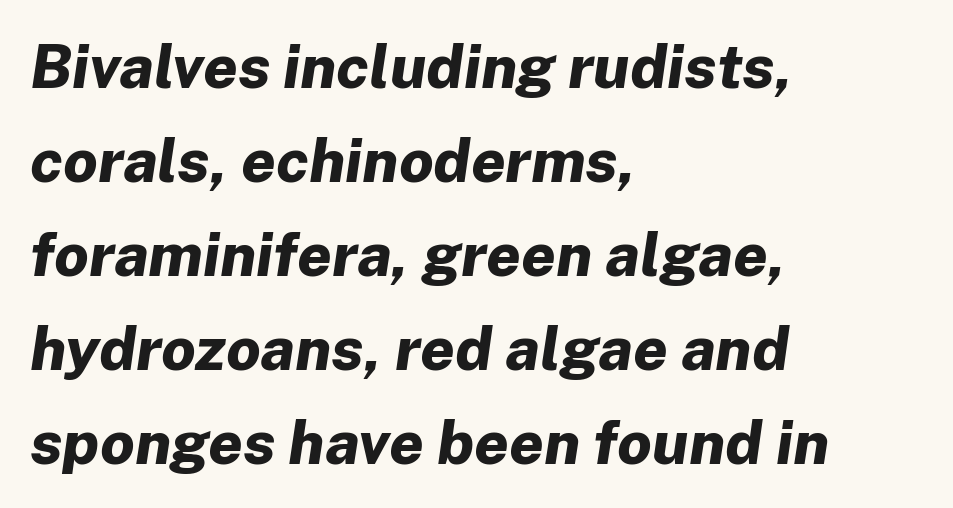
{"italic": "yes", "lean": "right", "slant_degrees": 8, "bold": "yes", "weight": "bold", "width": "normal", "stroke_contrast": "low", "x_height": "medium", "monospaced": "no", "underline": "no", "align": "left", "line_spacing": "normal", "line_spacing_ratio": 1.54, "letter_spacing": "normal", "letter_spacing_em": 0.0, "glyph_px": 61}
